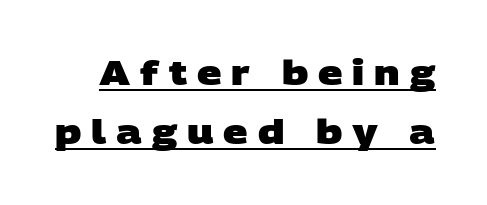
Q: Is the text bold? A: Yes.
Q: Is the typeface a serif or a sans-serif typeface? A: Sans-serif.
Q: Is the text underlined? A: Yes.
Q: Is the spacing between letters normal or unusually wide? A: Unusually wide.
Q: Width (condensed, normal, or wide)? A: Wide.
Q: Stroke contrast? A: Low.
Q: x-height? A: Large.
Q: Monospaced? A: No.
